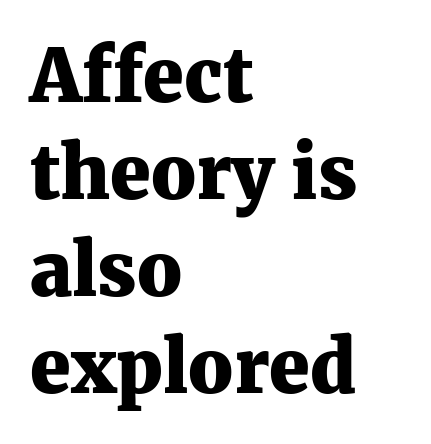
{"serif": "yes", "italic": "no", "bold": "yes", "weight": "heavy", "width": "normal", "stroke_contrast": "medium", "x_height": "medium", "monospaced": "no", "underline": "no", "align": "left", "line_spacing": "normal", "line_spacing_ratio": 1.33, "letter_spacing": "normal", "letter_spacing_em": 0.0, "glyph_px": 73}
